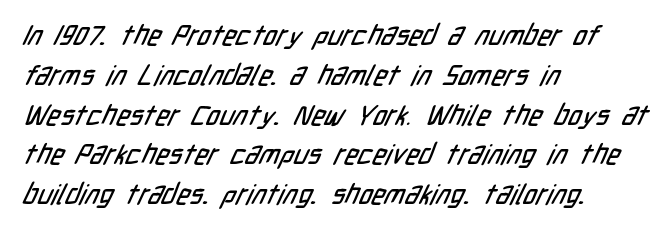
A typesetter would call this zero additional tracking. Unlike a traditional serif, this face leaves its strokes unadorned. Honestly, there is no underline to notice here at all. Honestly, the row spacing looks completely unremarkable.
